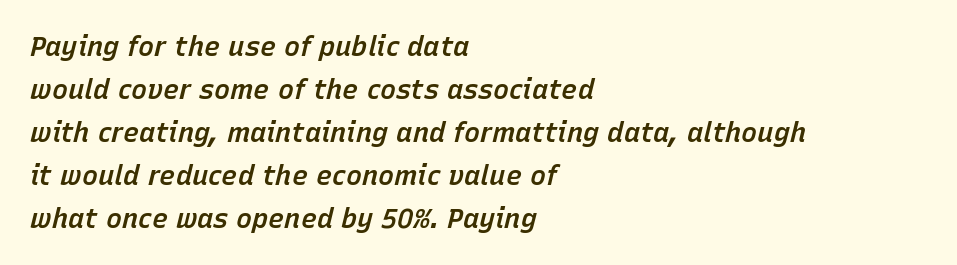
{"italic": "yes", "lean": "right", "slant_degrees": 15, "bold": "semi", "underline": "no", "align": "left", "line_spacing": "normal", "line_spacing_ratio": 1.59, "letter_spacing": "normal", "letter_spacing_em": 0.0, "glyph_px": 27}
